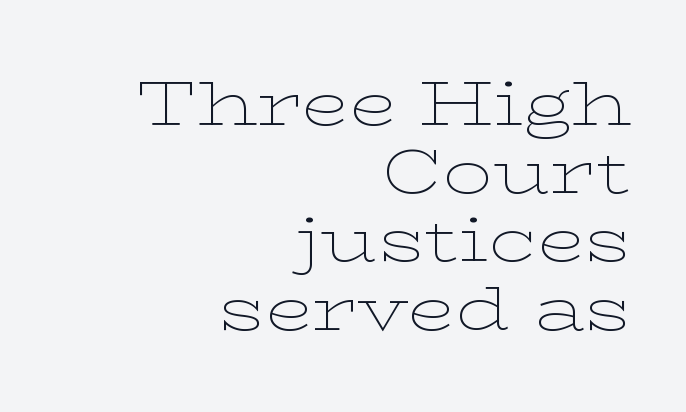
{"serif": "yes", "italic": "no", "bold": "no", "weight": "thin", "width": "wide", "stroke_contrast": "low", "x_height": "medium", "monospaced": "no", "underline": "no", "align": "right", "line_spacing": "tight", "line_spacing_ratio": 1.1, "letter_spacing": "normal", "letter_spacing_em": 0.0, "glyph_px": 62}
